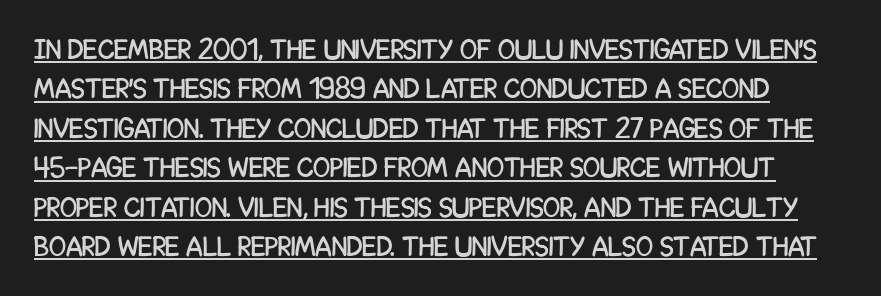
The image shows 28 px condensed sans-serif type, upright; set normal line spacing (1.41x), normal letter spacing, underlined; low stroke contrast and a large x-height.
